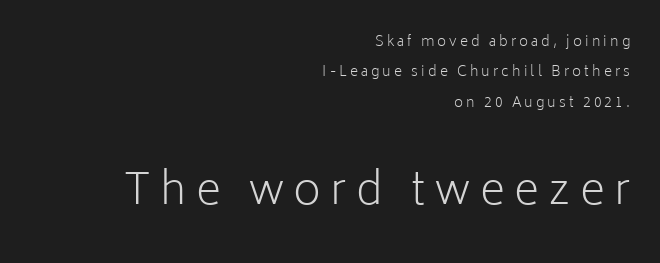
{"serif": "no", "italic": "no", "bold": "no", "weight": "light", "width": "normal", "stroke_contrast": "low", "x_height": "medium", "monospaced": "no", "underline": "no", "align": "right", "line_spacing": "loose", "line_spacing_ratio": 2.17, "letter_spacing": "wide", "letter_spacing_em": 0.22, "larger_block": "second", "size_ratio": 3.07, "glyph_px": 43}
